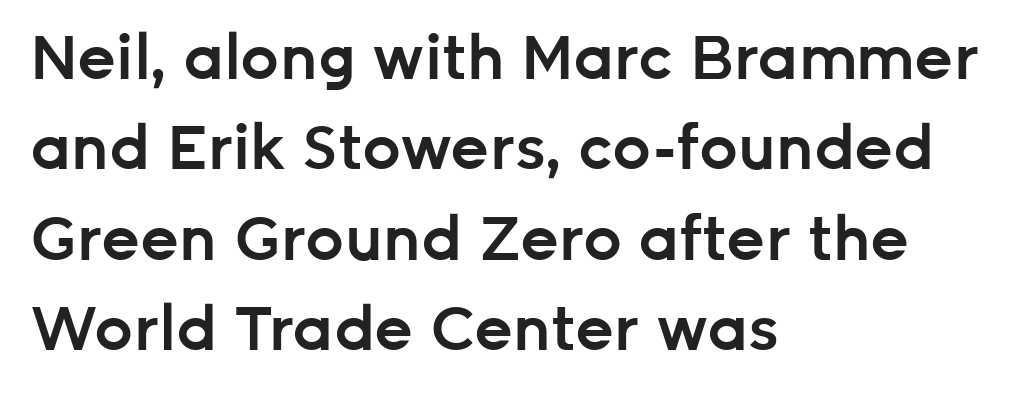
{"serif": "no", "italic": "no", "bold": "semi", "weight": "semibold", "width": "normal", "stroke_contrast": "low", "x_height": "medium", "monospaced": "no", "underline": "no", "align": "left", "line_spacing": "normal", "line_spacing_ratio": 1.48, "letter_spacing": "normal", "letter_spacing_em": 0.0, "glyph_px": 61}
